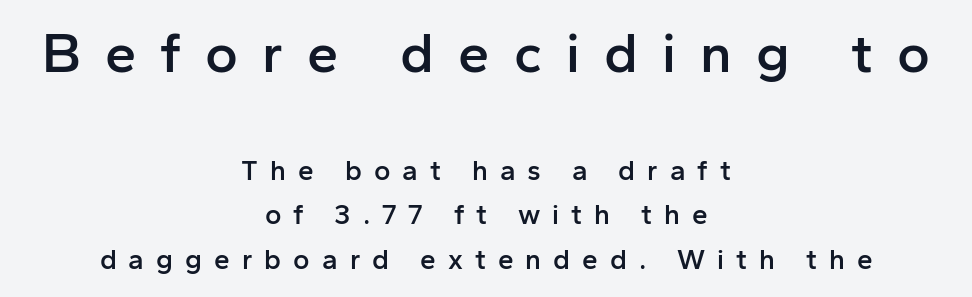
The image shows 56 px semibold sans-serif type, upright; set centered, normal line spacing (1.59x), unusually wide letter spacing (+0.43 em), not underlined; the first (top) block is 2.0x larger; low stroke contrast and a medium x-height.
